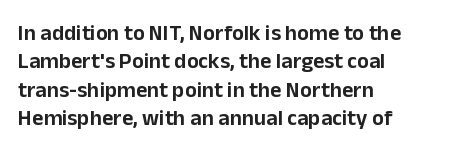
The image shows 22 px text type, upright; set left-aligned, normal line spacing (1.29x), normal letter spacing, not underlined.
